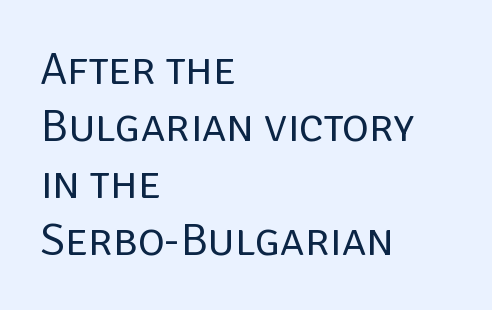
The image shows 46 px regular-weight sans-serif type, upright; set left-aligned, line spacing 1.24x, normal letter spacing, not underlined; low stroke contrast and a large x-height.
